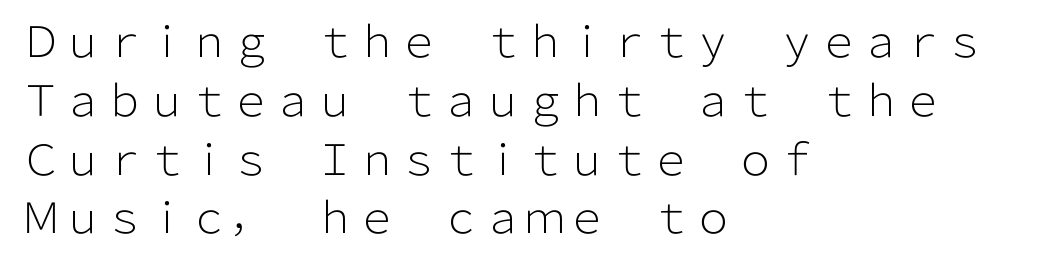
Q: Is the text bold? A: No.
Q: Is the text italic (slanted)? A: No, it is upright.
Q: Is the typeface a serif or a sans-serif typeface? A: Sans-serif.
Q: Is the text underlined? A: No.
Q: How is the paragraph aligned? A: Left-aligned.
Q: Is the spacing between letters normal or unusually wide? A: Normal.
Q: Is the spacing between lines tight, normal or loose? A: Normal.
Q: Width (condensed, normal, or wide)? A: Normal.
Q: Stroke contrast? A: Low.
Q: x-height? A: Medium.
Q: Monospaced? A: No.
